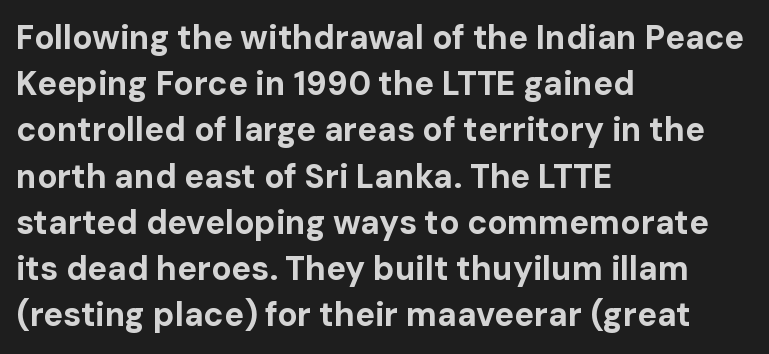
The typography opts for an upright posture over an oblique one. You can tell from the bare stems that sans-serif type was used. The glyphs are unaccompanied by any horizontal stroke below them. The rows are spaced the way most documents space them.
